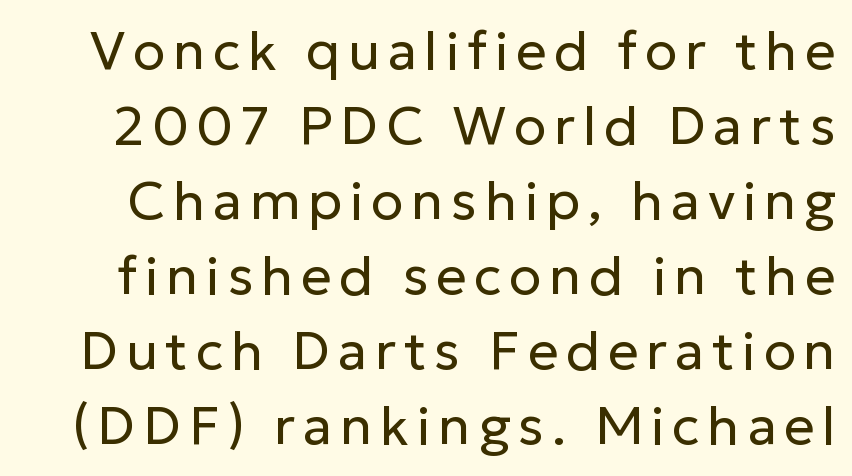
Think standard paragraph weight, or any step lighter than that. This rendering employs a face without finishing strokes, i.e., a sans-serif. Anything drawn beneath the words? Only blank space. The passage shown is typed in a proportional face where columns would drift. Posture: upright roman. Baseline-to-baseline distance is the conventional proportion of letter height.
